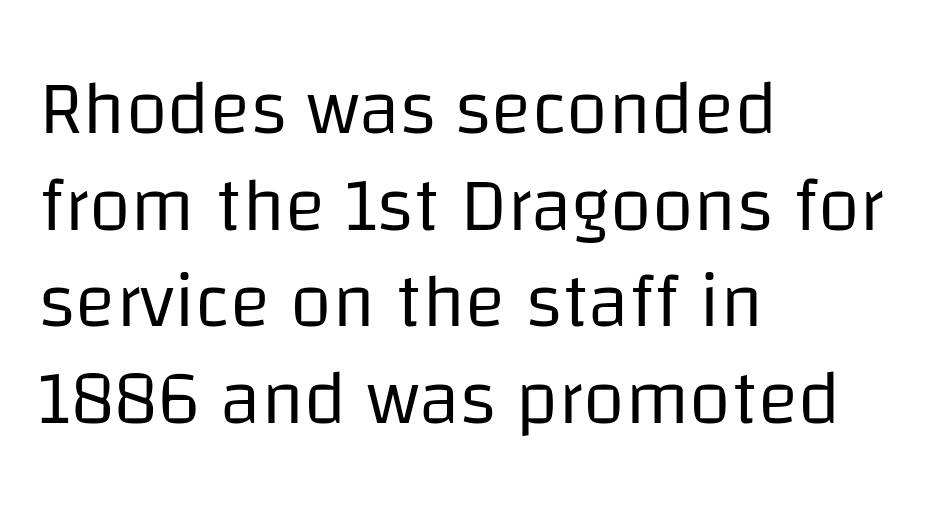
The passage shown is typed in a proportional face where columns would drift. Font category for this specimen: sans-serif. Ink coverage per letter is moderate at most. The gaps between neighbouring characters are ordinary and unremarkable.
